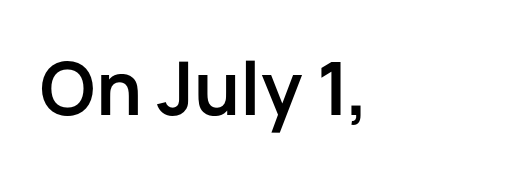
The image shows 71 px bold sans-serif type, upright; set normal letter spacing, not underlined; low stroke contrast and a medium x-height.
